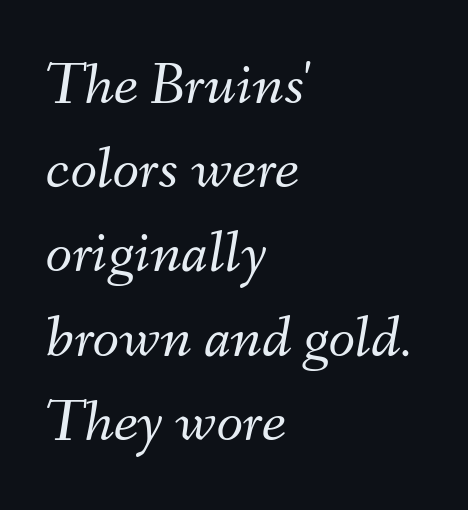
Q: Is the text bold? A: No.
Q: Is the text italic (slanted)? A: Yes, it leans right by about 9 degrees.
Q: Is the text underlined? A: No.
Q: How is the paragraph aligned? A: Left-aligned.
Q: Is the spacing between letters normal or unusually wide? A: Normal.
Q: Is the spacing between lines tight, normal or loose? A: Normal.
Q: Width (condensed, normal, or wide)? A: Normal.
Q: Stroke contrast? A: Medium.
Q: x-height? A: Small.
Q: Monospaced? A: No.
